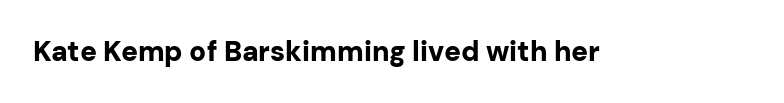
{"serif": "no", "italic": "no", "bold": "yes", "weight": "bold", "width": "normal", "stroke_contrast": "low", "x_height": "medium", "monospaced": "no", "underline": "no", "letter_spacing": "normal", "letter_spacing_em": 0.0, "glyph_px": 28}
